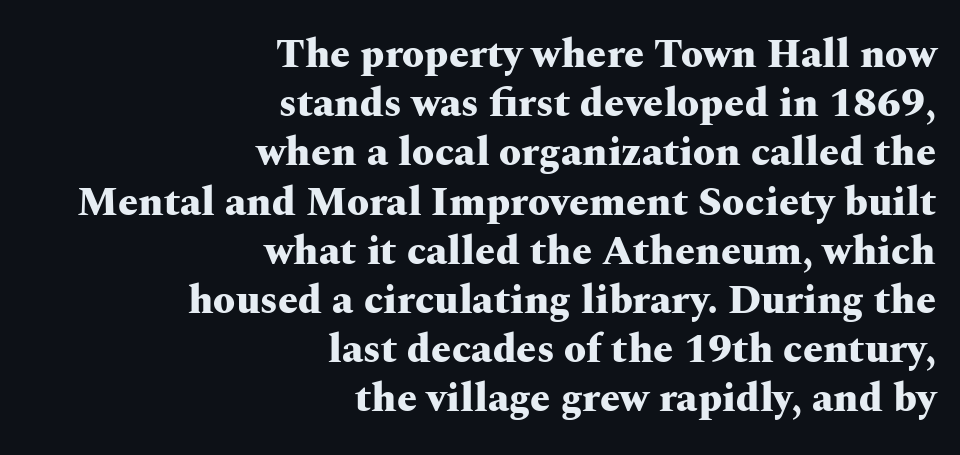
{"serif": "yes", "italic": "no", "bold": "yes", "weight": "heavy", "width": "wide", "stroke_contrast": "medium", "x_height": "medium", "monospaced": "no", "underline": "no", "align": "right", "line_spacing_ratio": 1.23, "letter_spacing": "normal", "letter_spacing_em": 0.0, "glyph_px": 40}
